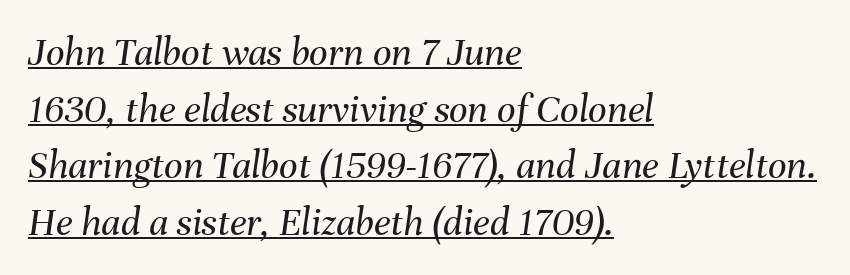
{"italic": "yes", "lean": "right", "slant_degrees": 8, "bold": "no", "weight": "regular", "width": "normal", "stroke_contrast": "medium", "x_height": "medium", "monospaced": "no", "underline": "yes", "align": "left", "line_spacing": "normal", "line_spacing_ratio": 1.38, "letter_spacing": "normal", "letter_spacing_em": 0.0, "glyph_px": 41}
